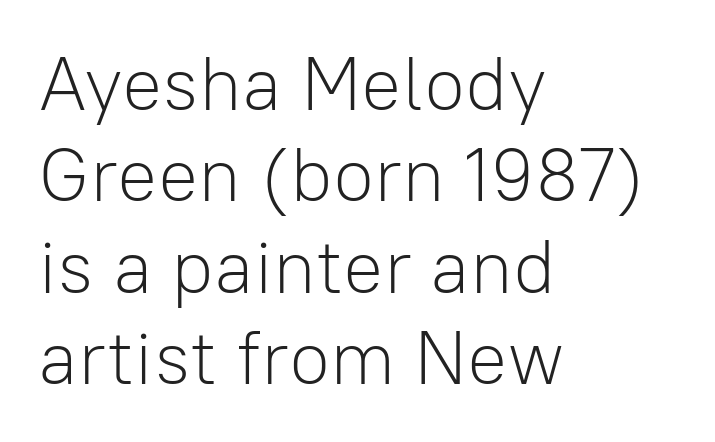
Q: Is the text bold? A: No.
Q: Is the text italic (slanted)? A: No, it is upright.
Q: Is the typeface a serif or a sans-serif typeface? A: Sans-serif.
Q: Is the text underlined? A: No.
Q: How is the paragraph aligned? A: Left-aligned.
Q: Is the spacing between letters normal or unusually wide? A: Normal.
Q: Width (condensed, normal, or wide)? A: Normal.
Q: Stroke contrast? A: Low.
Q: x-height? A: Medium.
Q: Monospaced? A: No.
